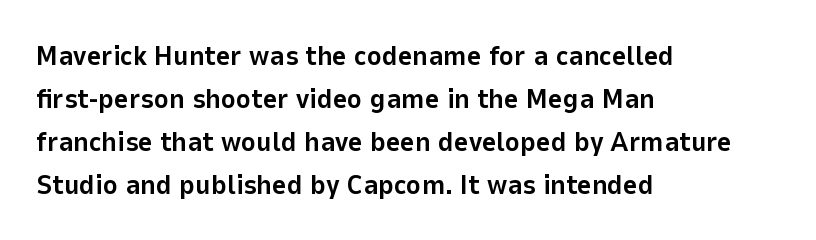
You can tell from the bare stems that sans-serif type was used. Note the varied advance widths — an 'i' is clearly narrower than an 'm'. Does the leading feel generous? No, just average. The passage shown has conventional tracking throughout. Each row of text sits above clean, open space. A roman cut, with each character standing at attention.
